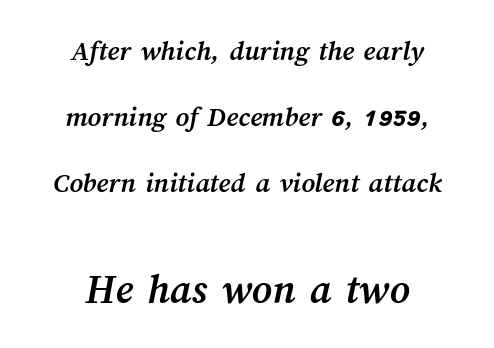
Q: Is the text bold? A: Yes.
Q: Is the text underlined? A: No.
Q: How is the paragraph aligned? A: Centered.
Q: Is the spacing between letters normal or unusually wide? A: Normal.
Q: Is the spacing between lines tight, normal or loose? A: Loose.
Q: Which block of text is set in a larger size, the first (top) or the second (bottom)? A: The second (bottom) one.
Q: Width (condensed, normal, or wide)? A: Normal.
Q: Stroke contrast? A: Medium.
Q: x-height? A: Medium.
Q: Monospaced? A: No.
